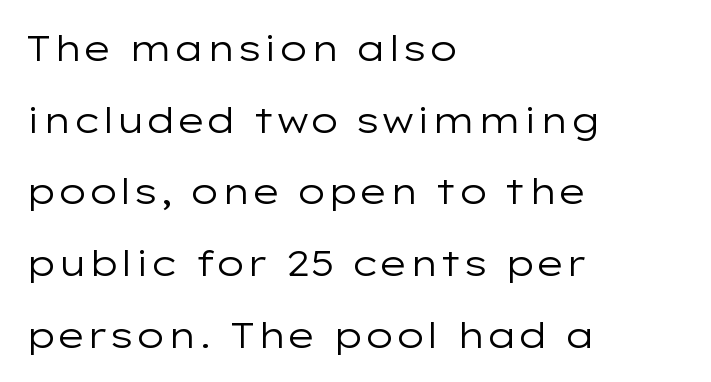
The image shows 36 px regular-weight, wide sans-serif type, upright; set left-aligned, loose line spacing (1.99x), normal letter spacing, not underlined; low stroke contrast and a medium x-height.
